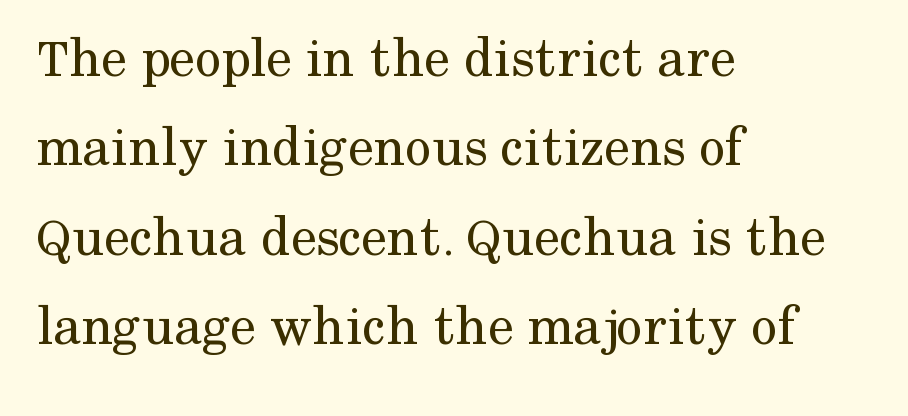
Q: Is the text bold? A: No.
Q: Is the text italic (slanted)? A: No, it is upright.
Q: Is the typeface a serif or a sans-serif typeface? A: Serif.
Q: Is the text underlined? A: No.
Q: How is the paragraph aligned? A: Left-aligned.
Q: Is the spacing between letters normal or unusually wide? A: Normal.
Q: Is the spacing between lines tight, normal or loose? A: Normal.
Q: Width (condensed, normal, or wide)? A: Normal.
Q: Stroke contrast? A: Medium.
Q: x-height? A: Medium.
Q: Monospaced? A: No.
